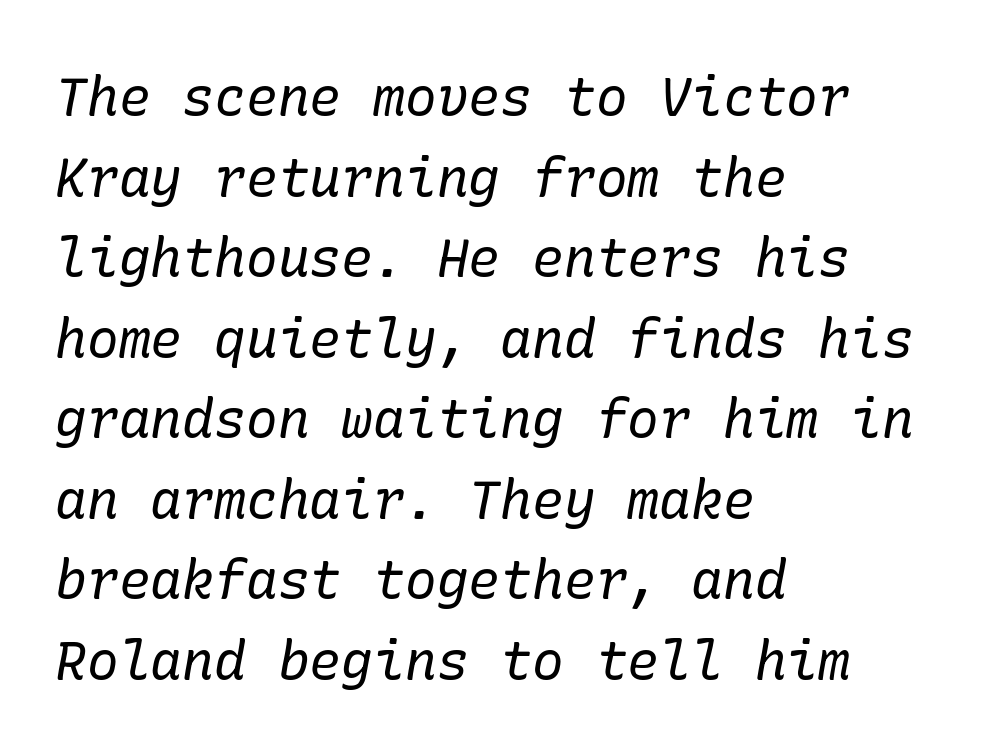
{"italic": "yes", "lean": "right", "slant_degrees": 10, "bold": "no", "weight": "regular", "width": "normal", "stroke_contrast": "low", "x_height": "medium", "underline": "no", "align": "left", "line_spacing": "normal", "line_spacing_ratio": 1.52, "letter_spacing": "normal", "letter_spacing_em": 0.0, "glyph_px": 53}
